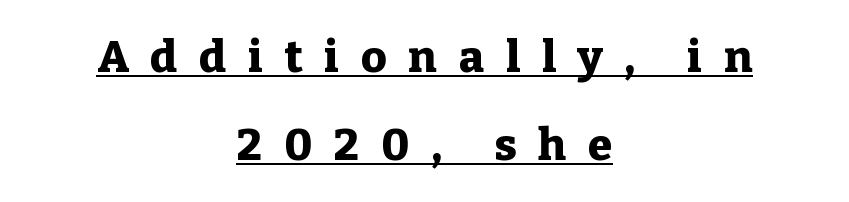
The image shows 44 px heavy serif type, upright; set centered, loose line spacing (1.99x), unusually wide letter spacing (+0.5 em), underlined; low stroke contrast and a medium x-height.
